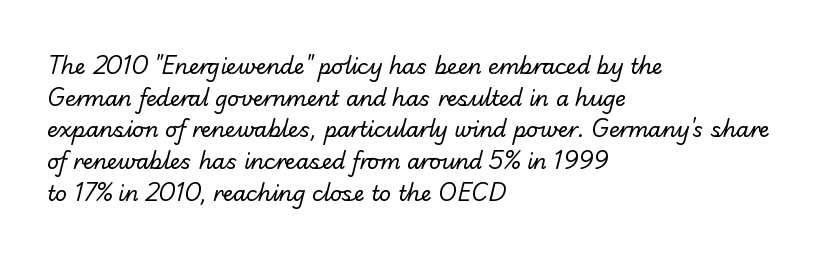
Is the stroke heavy? The answer is a plain regular-or-lighter. A bare baseline throughout the passage. The rows are spaced the way most documents space them. Leftover space on each line is placed entirely after the last word.
